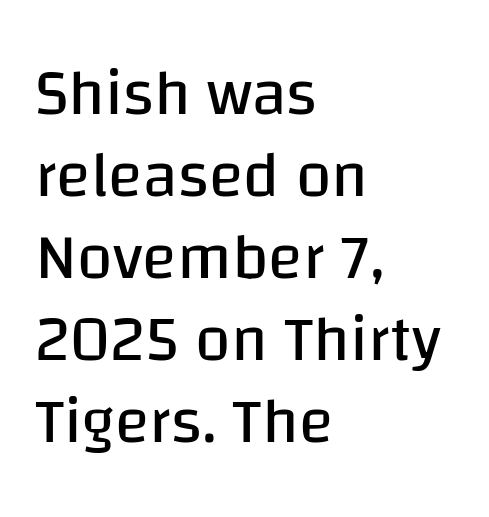
{"serif": "no", "italic": "no", "bold": "no", "weight": "regular", "width": "normal", "stroke_contrast": "low", "x_height": "large", "monospaced": "no", "underline": "no", "align": "left", "line_spacing": "normal", "line_spacing_ratio": 1.28, "letter_spacing": "normal", "letter_spacing_em": 0.0, "glyph_px": 64}
